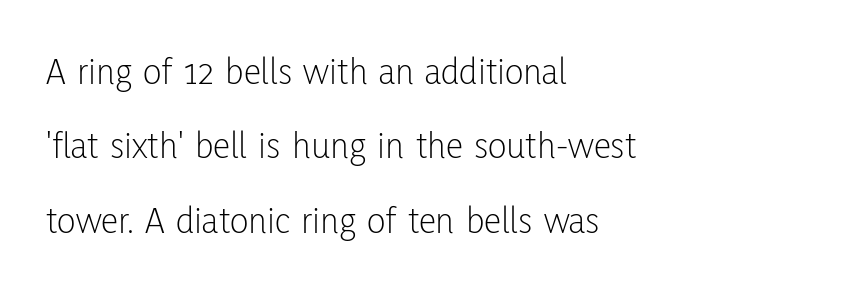
Q: Is the text bold? A: No.
Q: Is the text italic (slanted)? A: No, it is upright.
Q: Is the typeface a serif or a sans-serif typeface? A: Sans-serif.
Q: Is the text underlined? A: No.
Q: How is the paragraph aligned? A: Left-aligned.
Q: Is the spacing between letters normal or unusually wide? A: Normal.
Q: Is the spacing between lines tight, normal or loose? A: Loose.
Q: Width (condensed, normal, or wide)? A: Condensed.
Q: Stroke contrast? A: Low.
Q: x-height? A: Medium.
Q: Monospaced? A: No.
